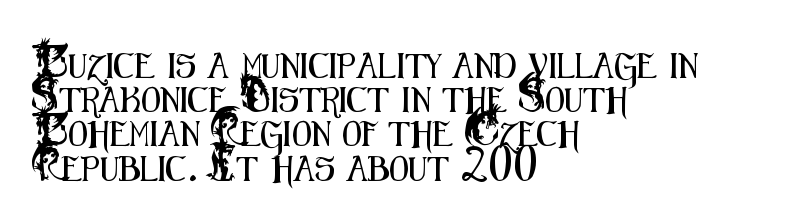
Q: Is the text italic (slanted)? A: No, it is upright.
Q: Is the text underlined? A: No.
Q: How is the paragraph aligned? A: Left-aligned.
Q: Is the spacing between letters normal or unusually wide? A: Normal.
Q: Is the spacing between lines tight, normal or loose? A: Normal.
